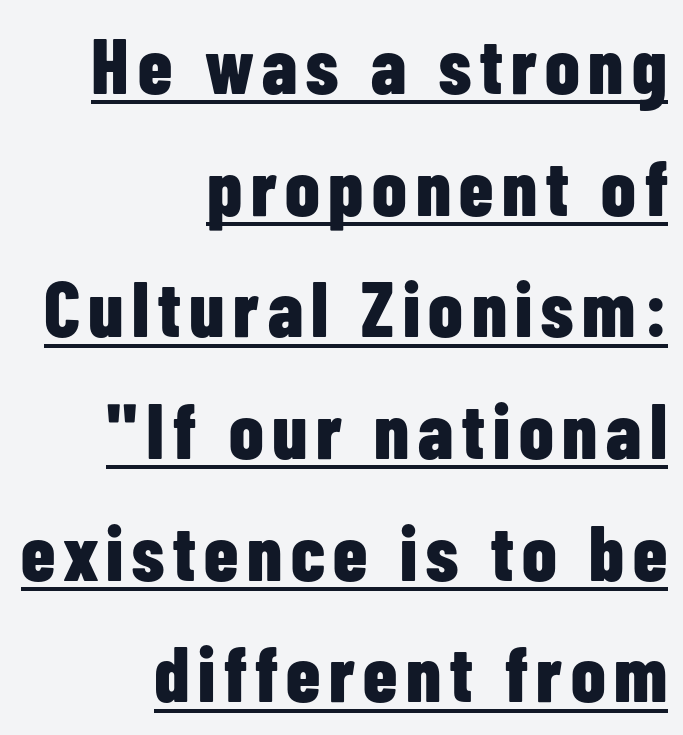
The vertical gap from one line to the next is medium. No italicization has been applied; the sample stays upright. Varying glyph widths throughout — classic text-font behaviour. Each line ends at the same right margin while the left side varies. Honestly, the underline is the first thing you notice here. Weight: bold.
